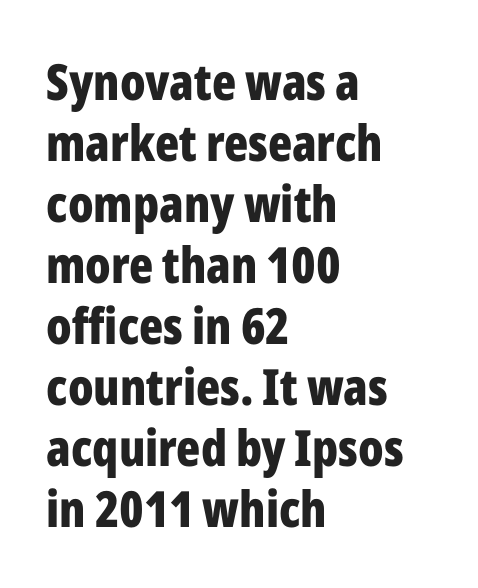
The line texture is even and compact thanks to regular tracking. Regarding serifs, this sample does without them. You can tell it's not italic because the verticals are truly vertical. Stroke thickness is high; the sample reads as a true bold. Do the characters align in a grid? No, the font is proportional.
